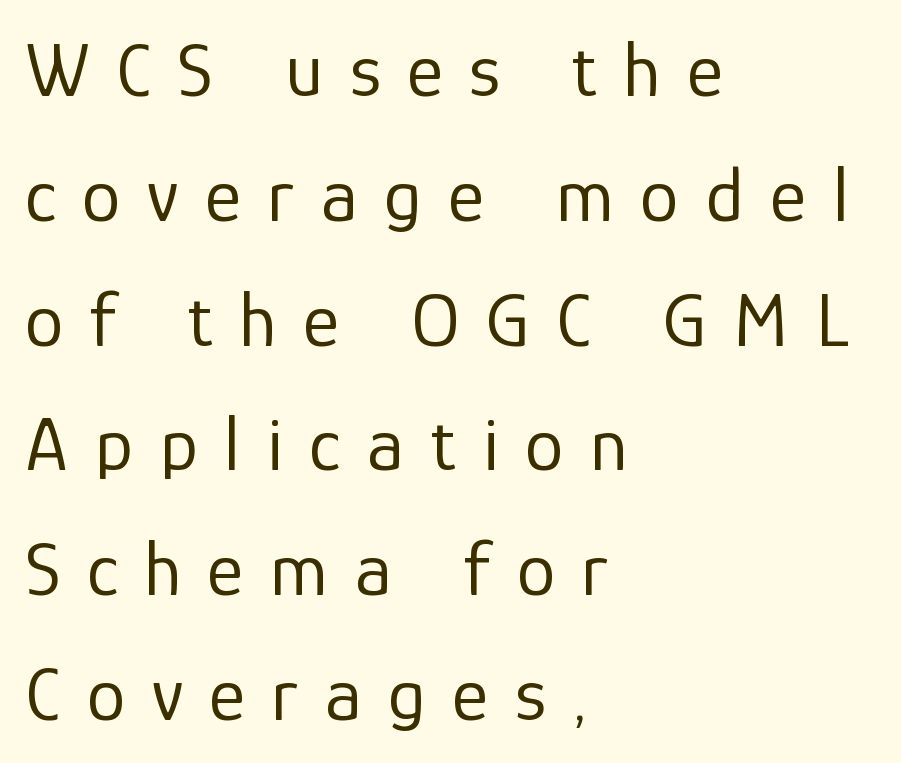
Q: Is the text bold? A: No.
Q: Is the text italic (slanted)? A: No, it is upright.
Q: Is the typeface a serif or a sans-serif typeface? A: Sans-serif.
Q: Is the text underlined? A: No.
Q: How is the paragraph aligned? A: Left-aligned.
Q: Is the spacing between letters normal or unusually wide? A: Unusually wide.
Q: Is the spacing between lines tight, normal or loose? A: Normal.
Q: Width (condensed, normal, or wide)? A: Normal.
Q: Stroke contrast? A: Low.
Q: x-height? A: Medium.
Q: Monospaced? A: No.
